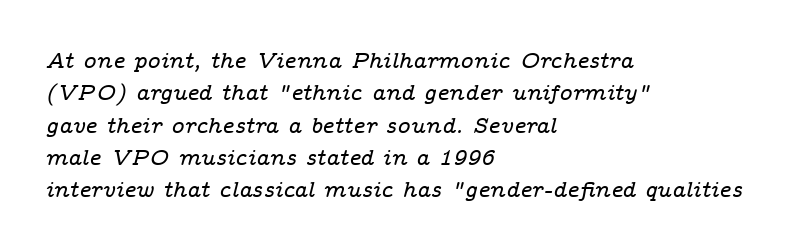
Q: Is the text italic (slanted)? A: Yes, it leans right by about 14 degrees.
Q: Is the text underlined? A: No.
Q: How is the paragraph aligned? A: Left-aligned.
Q: Is the spacing between letters normal or unusually wide? A: Normal.
Q: Is the spacing between lines tight, normal or loose? A: Normal.
